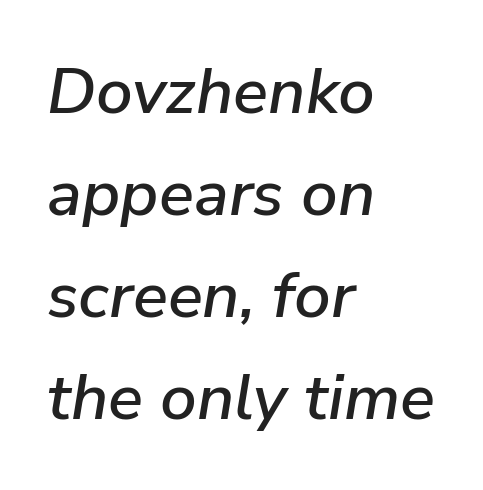
Does the copy run flush right? No — it runs flush left. Rendered with sloped, italic letterforms. This sample has the flowing, uneven cadence of proportional lettering. Plain, unruled lines of type.
